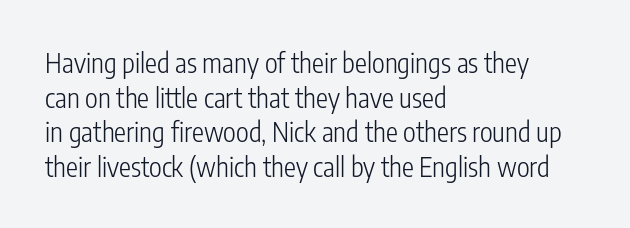
Q: Is the text bold? A: No.
Q: Is the text italic (slanted)? A: No, it is upright.
Q: Is the text underlined? A: No.
Q: How is the paragraph aligned? A: Left-aligned.
Q: Is the spacing between letters normal or unusually wide? A: Normal.
Q: Is the spacing between lines tight, normal or loose? A: Normal.
